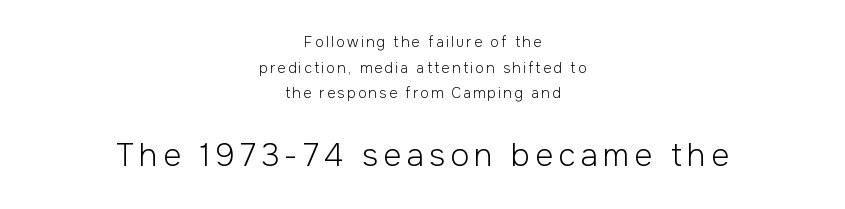
{"serif": "no", "italic": "no", "bold": "no", "weight": "light", "width": "normal", "stroke_contrast": "low", "x_height": "medium", "monospaced": "no", "underline": "no", "align": "center", "line_spacing_ratio": 1.83, "larger_block": "second", "size_ratio": 2.21, "glyph_px": 31}
